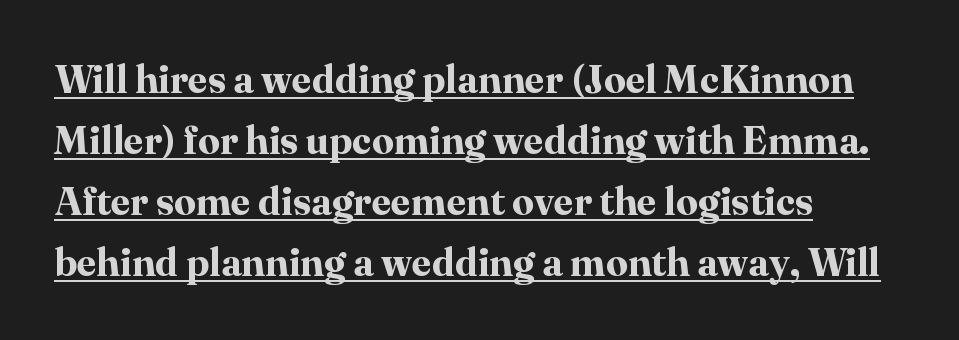
{"serif": "yes", "italic": "no", "bold": "yes", "weight": "bold", "width": "normal", "stroke_contrast": "high", "x_height": "medium", "monospaced": "no", "underline": "yes", "align": "left", "line_spacing": "normal", "line_spacing_ratio": 1.56, "letter_spacing": "normal", "letter_spacing_em": 0.0, "glyph_px": 39}
